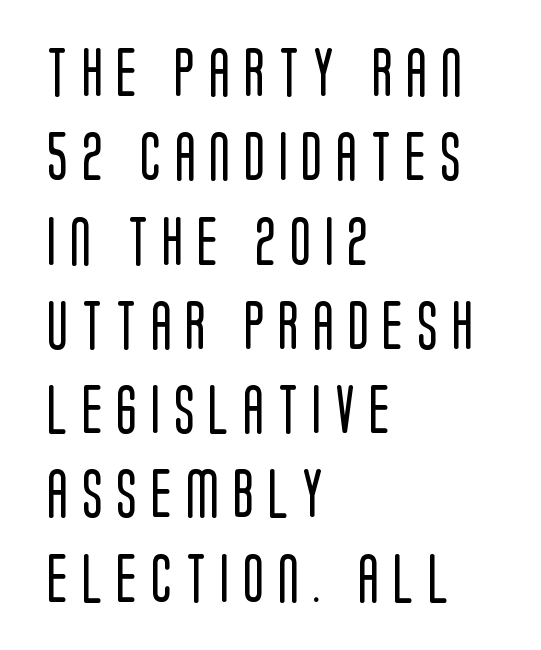
Each line starts at the same left margin while the right side varies. This sample uses an upright cut, with every glyph sitting square on the baseline. Students, note that the glyphs here are deliberately spaced far apart. Letterform terminals end flat and unadorned throughout the passage. The strip under each line holds only bare page.
